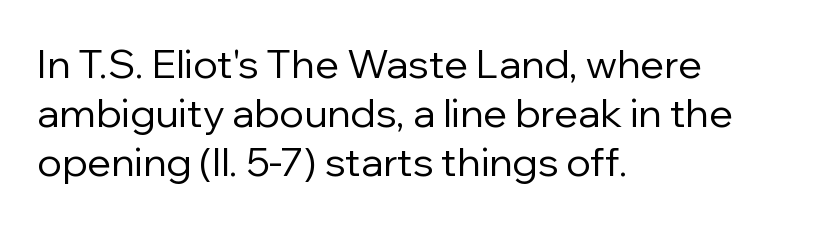
Q: Is the text bold? A: No.
Q: Is the text italic (slanted)? A: No, it is upright.
Q: Is the typeface a serif or a sans-serif typeface? A: Sans-serif.
Q: Is the text underlined? A: No.
Q: How is the paragraph aligned? A: Left-aligned.
Q: Is the spacing between letters normal or unusually wide? A: Normal.
Q: Width (condensed, normal, or wide)? A: Normal.
Q: Stroke contrast? A: Low.
Q: x-height? A: Medium.
Q: Monospaced? A: No.
